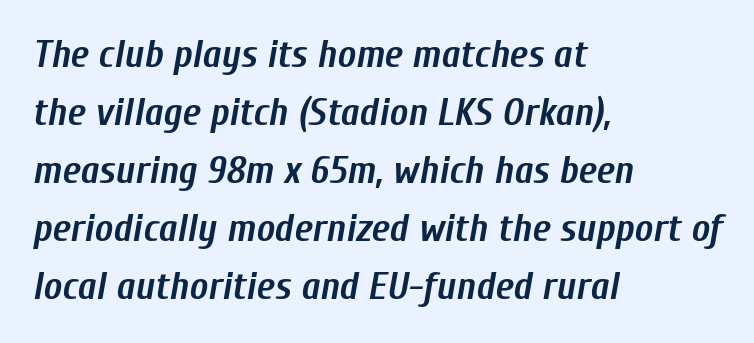
{"italic": "yes", "lean": "right", "slant_degrees": 10, "bold": "yes", "weight": "semibold", "width": "condensed", "stroke_contrast": "low", "x_height": "medium", "monospaced": "no", "underline": "no", "align": "left", "line_spacing": "normal", "line_spacing_ratio": 1.49, "letter_spacing": "normal", "letter_spacing_em": 0.0, "glyph_px": 39}
